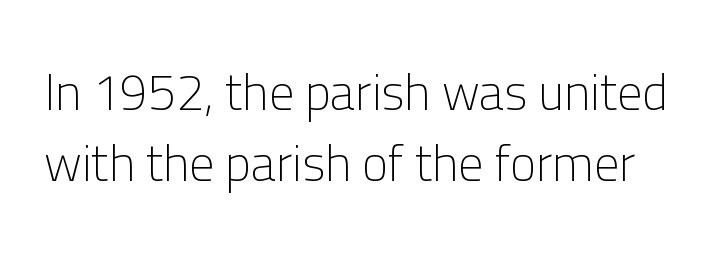
{"serif": "no", "italic": "no", "bold": "no", "weight": "light", "width": "normal", "stroke_contrast": "low", "x_height": "medium", "monospaced": "no", "underline": "no", "line_spacing": "normal", "line_spacing_ratio": 1.42, "letter_spacing": "normal", "letter_spacing_em": 0.0, "glyph_px": 50}
